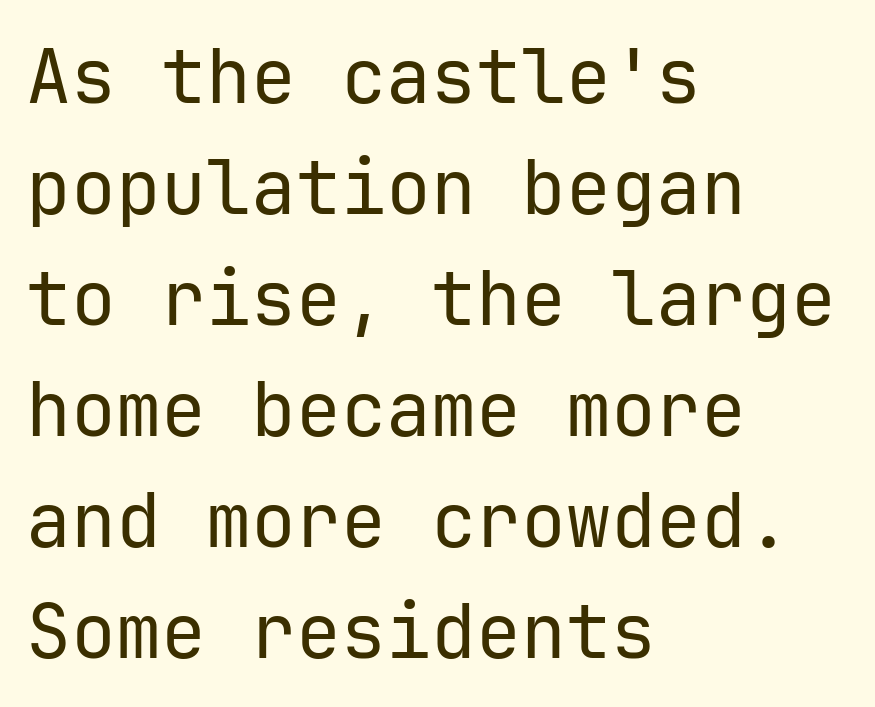
Q: Is the text bold? A: No.
Q: Is the text italic (slanted)? A: No, it is upright.
Q: Is the typeface a serif or a sans-serif typeface? A: Sans-serif.
Q: Is the text underlined? A: No.
Q: How is the paragraph aligned? A: Left-aligned.
Q: Is the spacing between letters normal or unusually wide? A: Normal.
Q: Is the spacing between lines tight, normal or loose? A: Normal.
Q: Width (condensed, normal, or wide)? A: Normal.
Q: Stroke contrast? A: Low.
Q: x-height? A: Medium.
Q: Monospaced? A: Yes.
